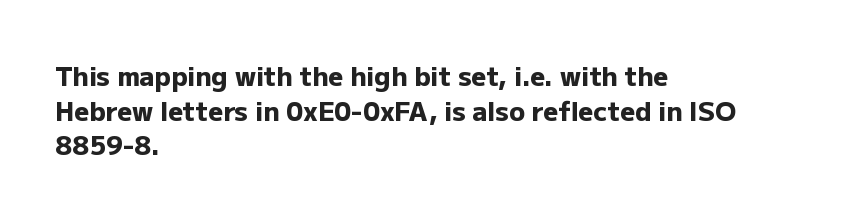
The image shows 26 px bold type, upright; set left-aligned, normal line spacing (1.33x), normal letter spacing, not underlined.
